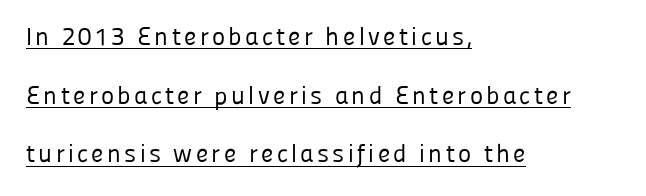
The image shows 25 px text type, upright; set left-aligned, loose line spacing (2.35x), underlined.
